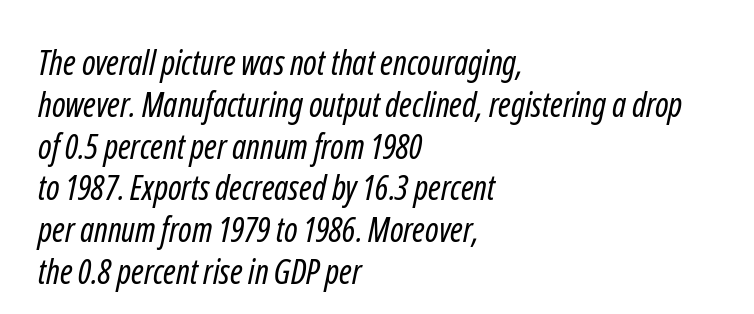
The image shows 34 px regular-weight, condensed sans-serif type; set left-aligned, line spacing 1.23x, normal letter spacing, not underlined; low stroke contrast and a medium x-height.
